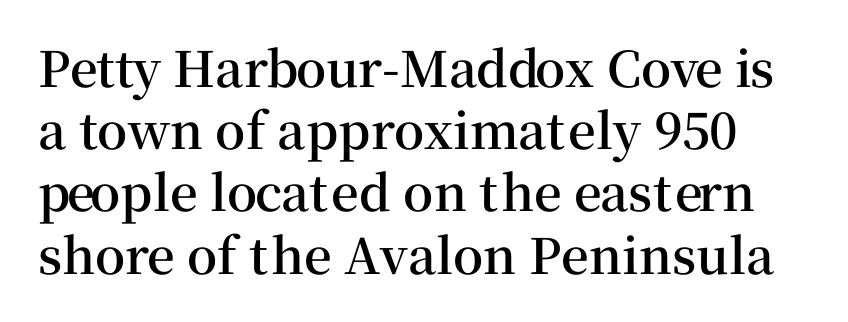
The image shows 49 px semibold serif type, upright; set normal line spacing (1.27x), normal letter spacing, not underlined; medium stroke contrast and a medium x-height.
